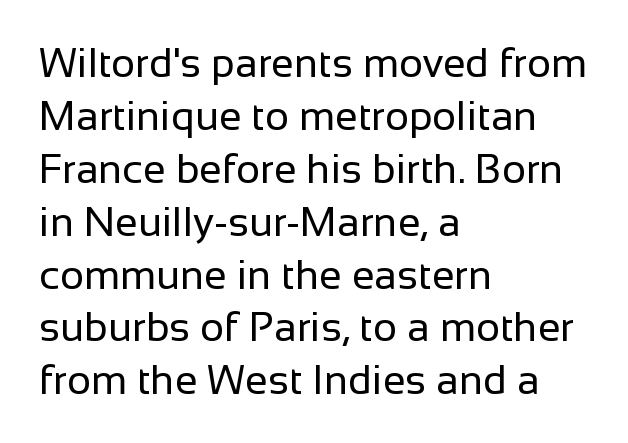
Q: Is the text bold? A: No.
Q: Is the text italic (slanted)? A: No, it is upright.
Q: Is the typeface a serif or a sans-serif typeface? A: Sans-serif.
Q: Is the text underlined? A: No.
Q: How is the paragraph aligned? A: Left-aligned.
Q: Is the spacing between letters normal or unusually wide? A: Normal.
Q: Is the spacing between lines tight, normal or loose? A: Normal.
Q: Width (condensed, normal, or wide)? A: Normal.
Q: Stroke contrast? A: Low.
Q: x-height? A: Medium.
Q: Monospaced? A: No.
